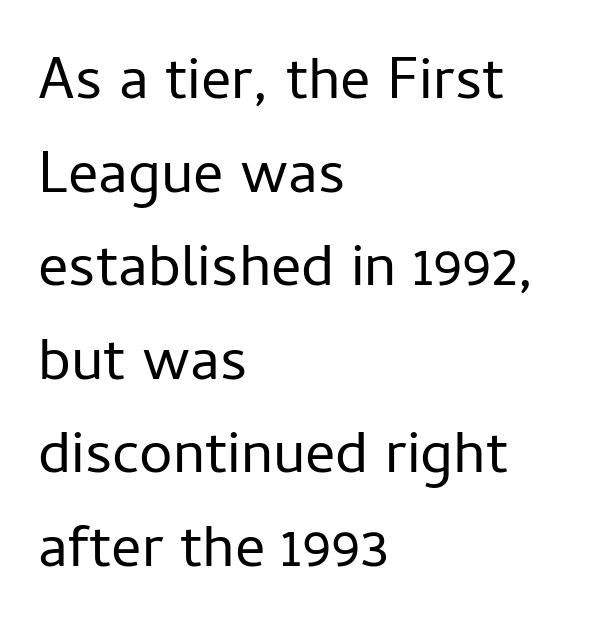
{"serif": "no", "italic": "no", "bold": "no", "weight": "regular", "width": "normal", "stroke_contrast": "low", "x_height": "medium", "monospaced": "no", "underline": "no", "align": "left", "line_spacing": "normal", "line_spacing_ratio": 1.56, "letter_spacing": "normal", "letter_spacing_em": 0.0, "glyph_px": 60}
